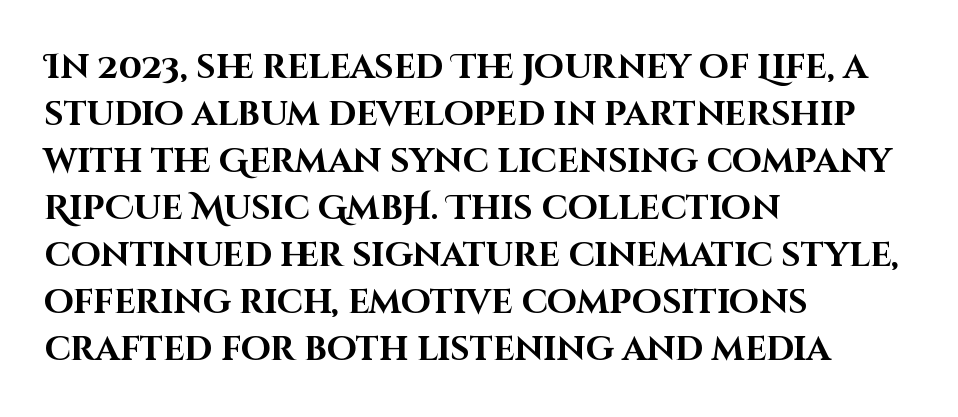
{"serif": "no", "italic": "no", "bold": "yes", "weight": "bold", "width": "normal", "stroke_contrast": "high", "x_height": "large", "monospaced": "no", "underline": "no", "align": "left", "line_spacing": "normal", "line_spacing_ratio": 1.38, "letter_spacing": "normal", "letter_spacing_em": 0.0, "glyph_px": 34}
